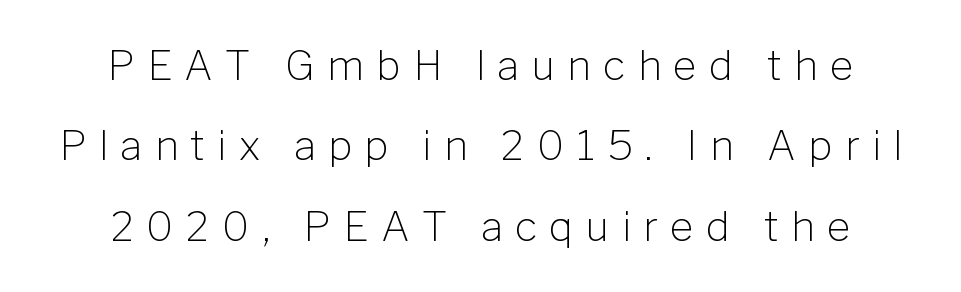
Honestly, there is no underline to notice here at all. A roman cut, with each character standing at attention. A typesetter would call this heavily tracked-out type. A typesetter would call this leading open, well beyond the default. Centered paragraph, ragged on both sides. A sans-serif font was chosen for this passage.
